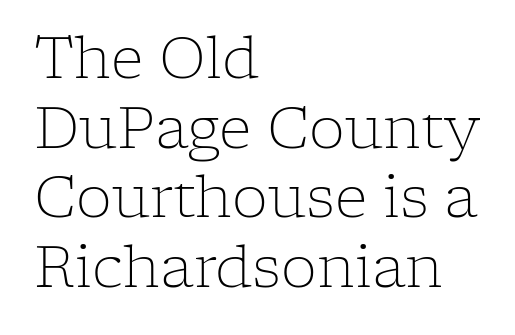
The gap between lines stays unmarked. The rendering keeps characters at their native spacing. Compared with a centered layout, this one pins lines to the left instead. The face used here is proportionally spaced, like ordinary book or web type.
